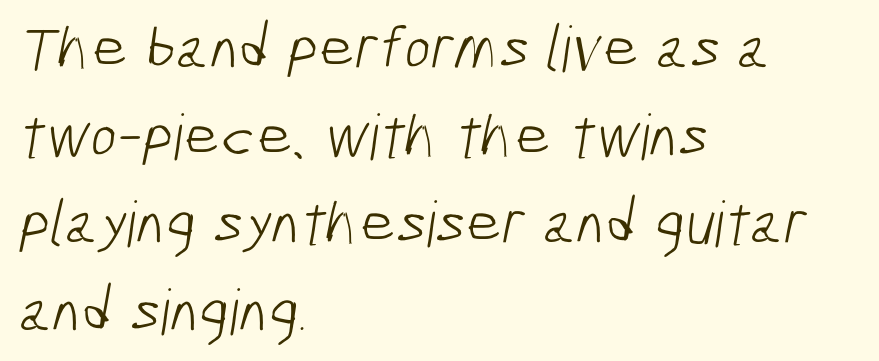
{"serif": "no", "bold": "no", "weight": "light", "width": "condensed", "stroke_contrast": "low", "x_height": "medium", "monospaced": "no", "underline": "no", "align": "left", "line_spacing": "normal", "line_spacing_ratio": 1.39, "letter_spacing": "normal", "letter_spacing_em": 0.0, "glyph_px": 63}
